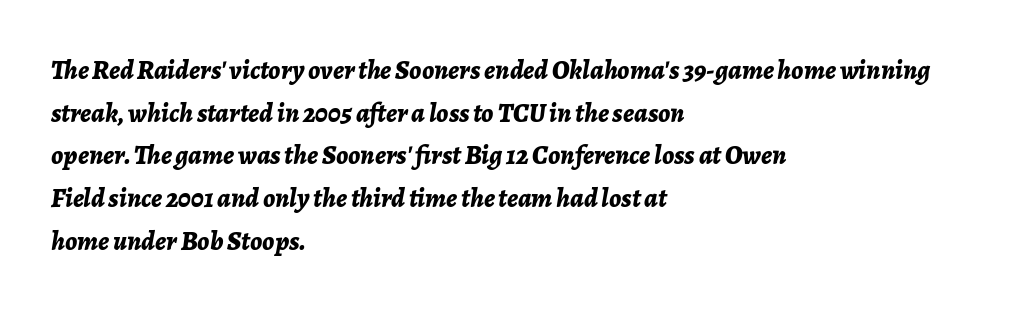
These lines keep a tight, regular rhythm from letter to letter. It's the slanting kind of type. Bare-footed words on every line. The designer left line spacing at the default. Compared with a centered layout, this one pins lines to the left instead.
